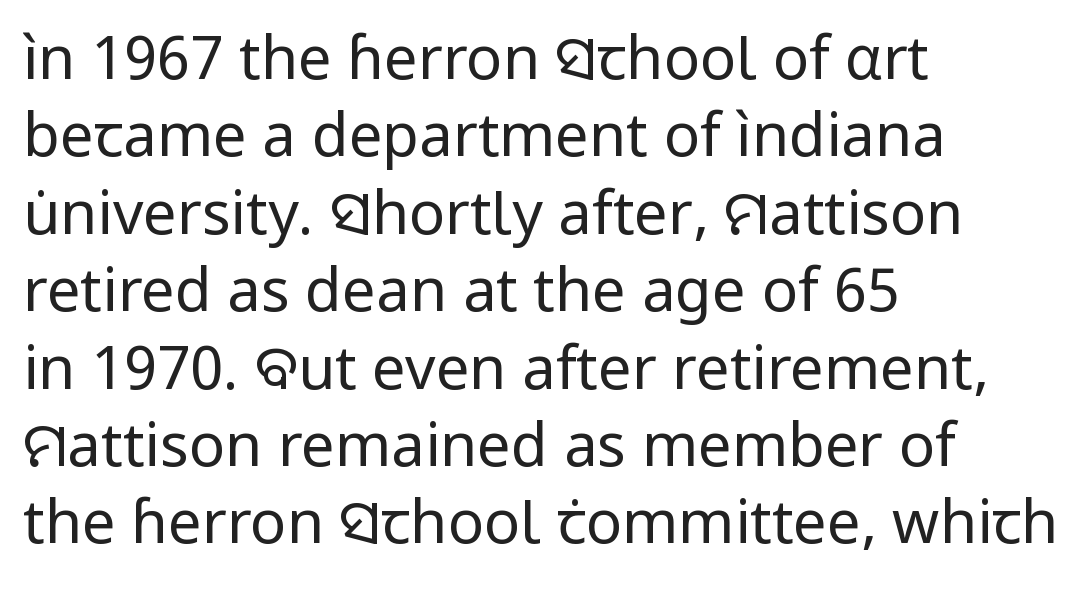
The rows are spaced the way most documents space them. The foot of each line stays bare and open. Where is the straight margin? On the left. Posture: vertical. No extra ink here — the face is not bold. The rendering uses natural spacing where letterforms have individual widths.
